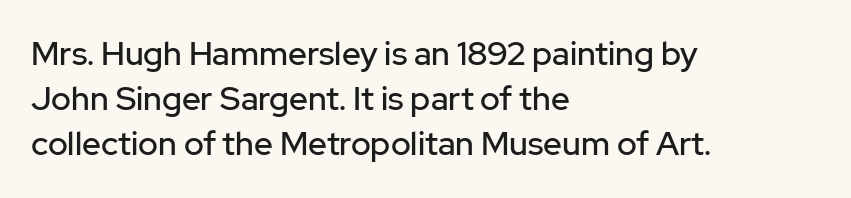
{"serif": "no", "italic": "no", "width": "normal", "stroke_contrast": "low", "x_height": "medium", "monospaced": "no", "underline": "no", "align": "left", "line_spacing": "normal", "line_spacing_ratio": 1.37, "letter_spacing": "normal", "letter_spacing_em": 0.0, "glyph_px": 33}
